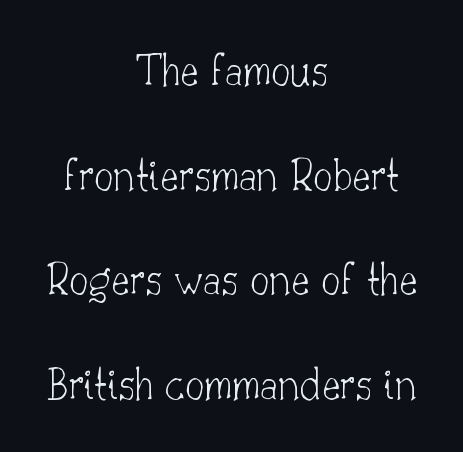
The image shows 48 px thin serif type, upright; set centered, loose line spacing (2.18x), normal letter spacing, not underlined; low stroke contrast and a small x-height.
